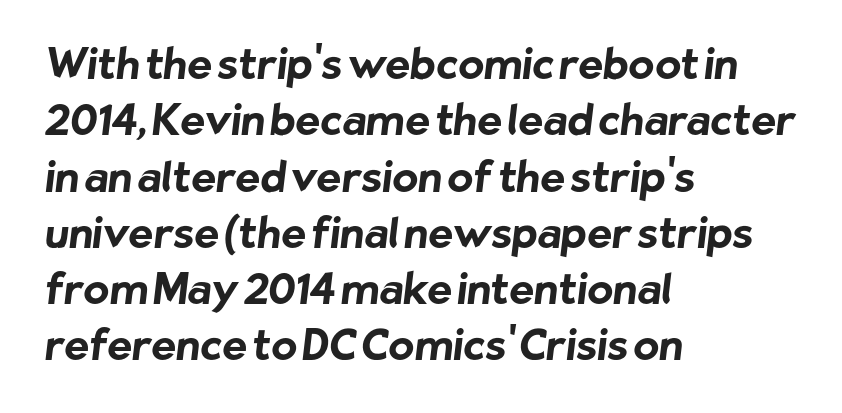
{"serif": "no", "bold": "yes", "weight": "bold", "width": "normal", "stroke_contrast": "low", "x_height": "medium", "monospaced": "no", "underline": "no", "align": "left", "line_spacing": "normal", "line_spacing_ratio": 1.34, "letter_spacing": "normal", "letter_spacing_em": 0.0, "glyph_px": 42}
